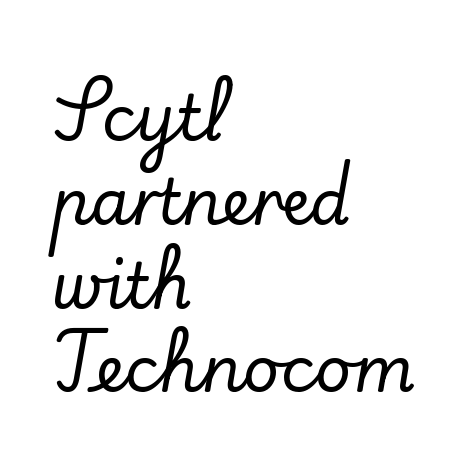
Q: Is the text italic (slanted)? A: Yes.
Q: Is the typeface a serif or a sans-serif typeface? A: Serif.
Q: Is the text underlined? A: No.
Q: How is the paragraph aligned? A: Left-aligned.
Q: Is the spacing between letters normal or unusually wide? A: Normal.
Q: Is the spacing between lines tight, normal or loose? A: Normal.
Q: Width (condensed, normal, or wide)? A: Normal.
Q: Stroke contrast? A: Low.
Q: x-height? A: Small.
Q: Monospaced? A: No.
